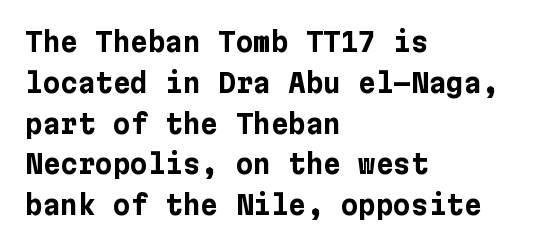
The image shows 27 px bold type, upright; set left-aligned, normal line spacing (1.51x), normal letter spacing, not underlined.
